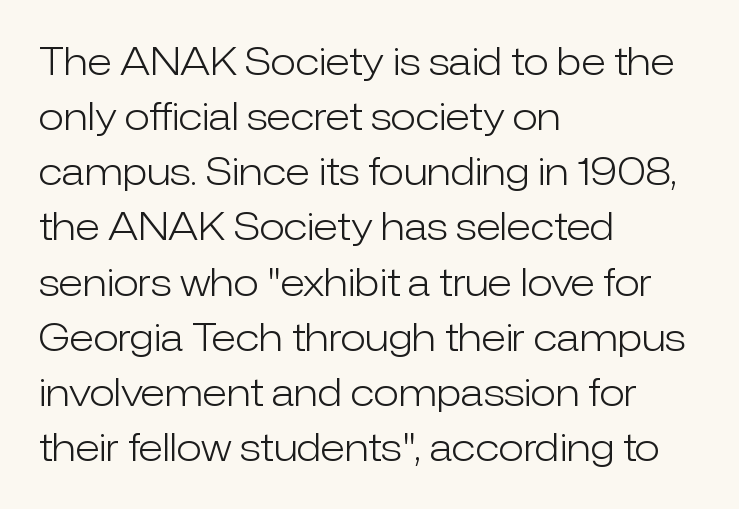
If you drew a ruler down the left edge, every line would touch it. Tracking here is standard; glyphs follow each other at the usual distance. Is there any slant? The stems are plumb. If you measured baseline to baseline, you'd find a middling distance.
